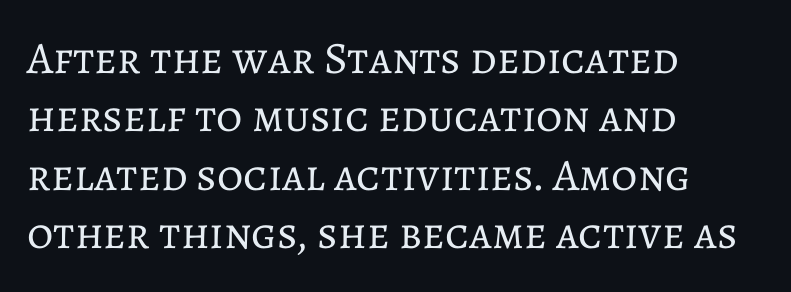
This rendering leaves character spacing at its baseline value. Quick note: underline off. The block of text has a typical density, with ordinary space between rows. Proportional: the letters do not fall into vertical columns. The paragraph has a hard left edge and a soft right edge.
